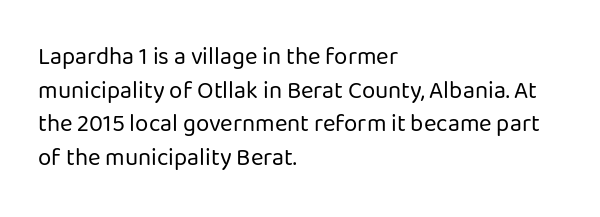
Does the copy run flush right? No — it runs flush left. Does extra space separate the letters? No, they use regular spacing. The letters look calm and open, with moderate or lighter stems. Beneath every word, the page is bare. Normally led — the rows are evenly, conventionally spaced.
